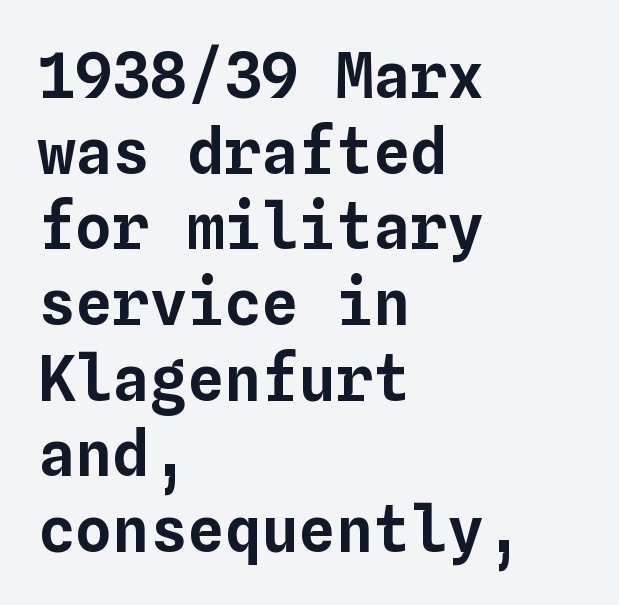
Q: Is the text italic (slanted)? A: No, it is upright.
Q: Is the text underlined? A: No.
Q: How is the paragraph aligned? A: Left-aligned.
Q: Is the spacing between letters normal or unusually wide? A: Normal.
Q: Width (condensed, normal, or wide)? A: Normal.
Q: Stroke contrast? A: Low.
Q: x-height? A: Medium.
Q: Monospaced? A: Yes.
